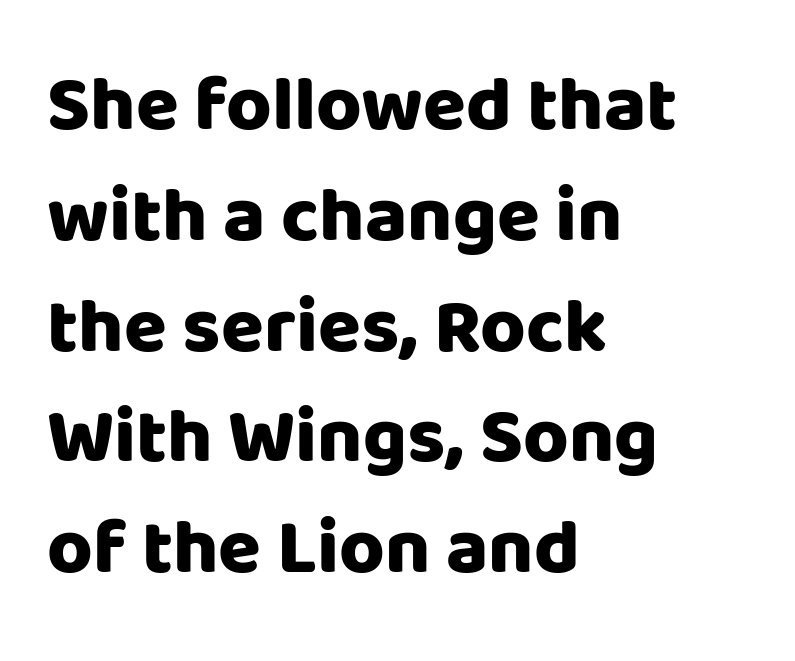
No feet cap the strokes, marking this as sans-serif type. If you drew a ruler down the left edge, every line would touch it. The rendering uses a moderate line-height, typical for paragraphs. Pretty heavy lettering here — definitely bold. This rendering features lettering with no underline. The passage shown has conventional tracking throughout.
